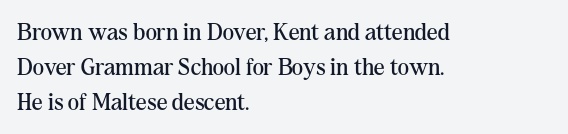
Q: Is the text bold? A: No.
Q: Is the text italic (slanted)? A: No, it is upright.
Q: Is the text underlined? A: No.
Q: How is the paragraph aligned? A: Left-aligned.
Q: Is the spacing between letters normal or unusually wide? A: Normal.
Q: Is the spacing between lines tight, normal or loose? A: Normal.
